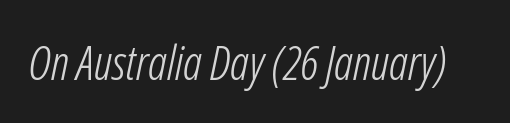
Q: Is the text bold? A: No.
Q: Is the text italic (slanted)? A: Yes, it leans right by about 12 degrees.
Q: Is the text underlined? A: No.
Q: Is the spacing between letters normal or unusually wide? A: Normal.
Q: Width (condensed, normal, or wide)? A: Condensed.
Q: Stroke contrast? A: Low.
Q: x-height? A: Medium.
Q: Monospaced? A: No.
